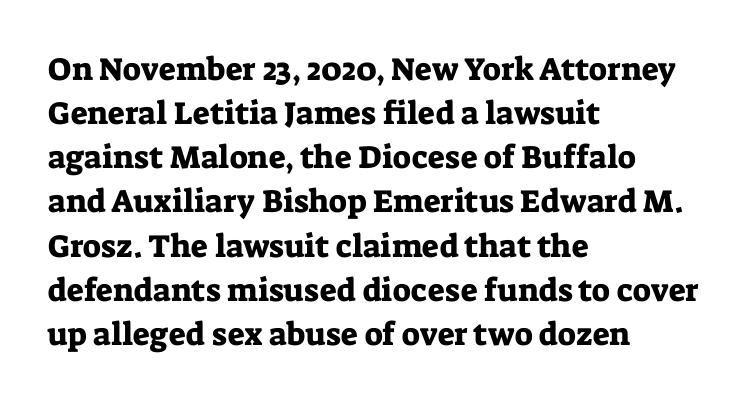
The image shows 32 px serif type, upright; set left-aligned, normal line spacing (1.38x), normal letter spacing, not underlined; low stroke contrast and a medium x-height.
